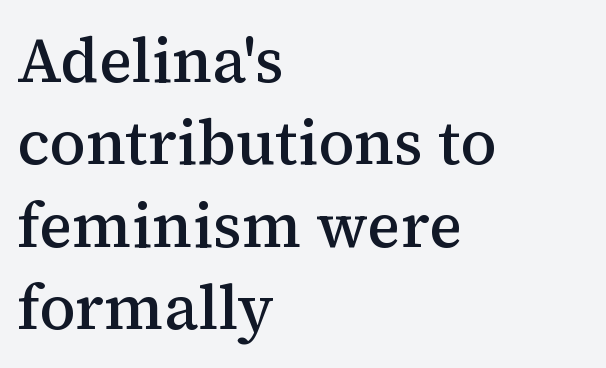
The image shows 62 px semibold serif type, upright; set left-aligned, normal line spacing (1.33x), normal letter spacing, not underlined; medium stroke contrast and a medium x-height.
